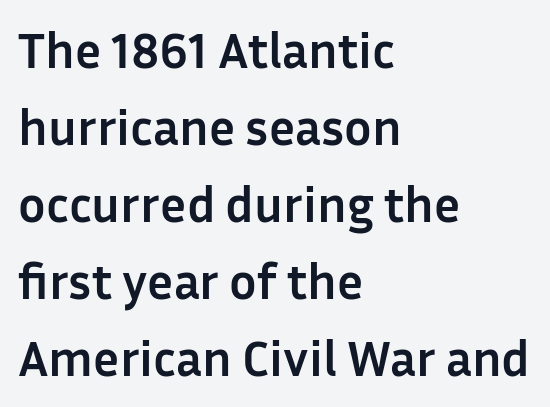
Q: Is the text bold? A: Yes.
Q: Is the text italic (slanted)? A: No, it is upright.
Q: Is the typeface a serif or a sans-serif typeface? A: Sans-serif.
Q: Is the text underlined? A: No.
Q: How is the paragraph aligned? A: Left-aligned.
Q: Is the spacing between letters normal or unusually wide? A: Normal.
Q: Is the spacing between lines tight, normal or loose? A: Normal.
Q: Width (condensed, normal, or wide)? A: Normal.
Q: Stroke contrast? A: Low.
Q: x-height? A: Medium.
Q: Monospaced? A: No.
